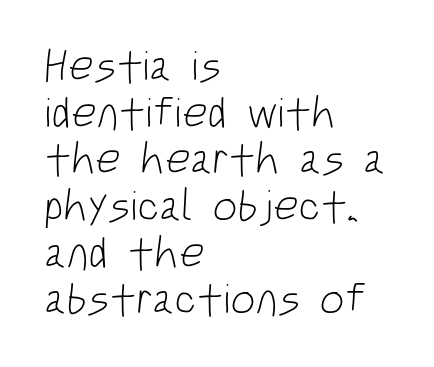
The rag falls on the right side of this text block. Regarding serifs, this sample does without them. Do the characters align in a grid? No, the font is proportional. Only glyphs here, with clear space below each row. The tracking reads as untouched default to a designer's eye. Compared with a typical body face, this is equally light or lighter still.
